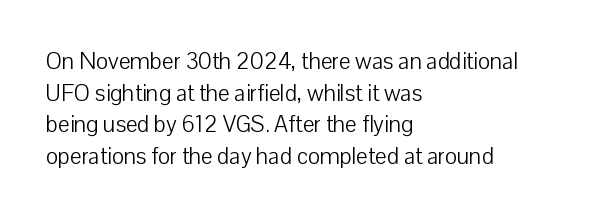
Q: Is the text bold? A: No.
Q: Is the text italic (slanted)? A: No, it is upright.
Q: Is the text underlined? A: No.
Q: How is the paragraph aligned? A: Left-aligned.
Q: Is the spacing between letters normal or unusually wide? A: Normal.
Q: Is the spacing between lines tight, normal or loose? A: Normal.
